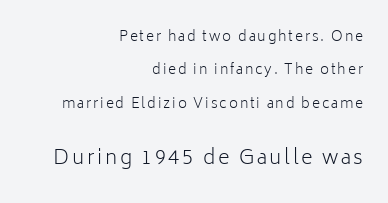
Q: Is the text bold? A: No.
Q: Is the text italic (slanted)? A: No, it is upright.
Q: Is the text underlined? A: No.
Q: How is the paragraph aligned? A: Right-aligned.
Q: Is the spacing between lines tight, normal or loose? A: Loose.
Q: Which block of text is set in a larger size, the first (top) or the second (bottom)? A: The second (bottom) one.
